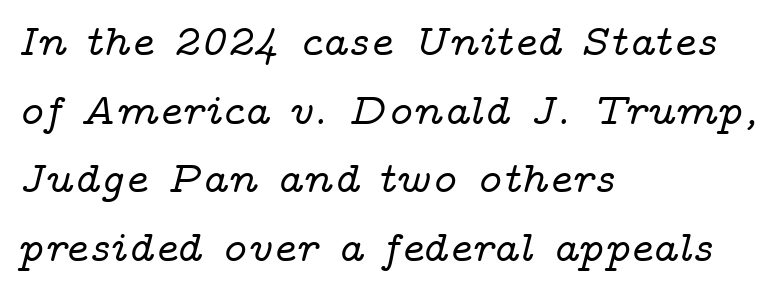
The rendering uses natural spacing where letterforms have individual widths. Successive baselines arrive at the customary interval. Serif or sans? Serif — the stroke terminals have little feet. A bare baseline throughout the passage. Between one letter and the next there's only the usual sliver of space. Typeset ragged right — the left edge is the straight one.
